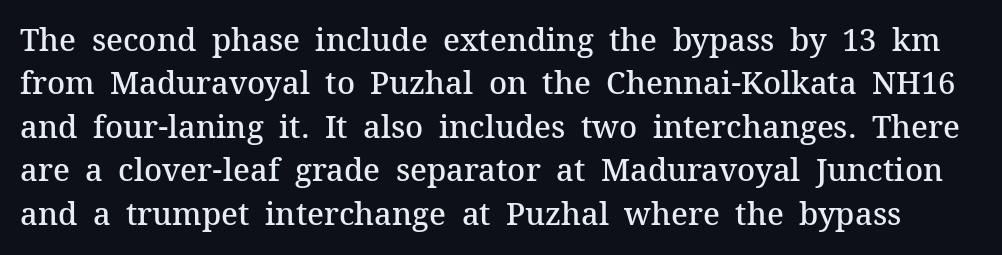
Typographically, this falls in the serif category. Heft: intermediate — a semibold. You could not count columns in this text — the font is proportionally spaced. The block of text has a typical density, with ordinary space between rows.
